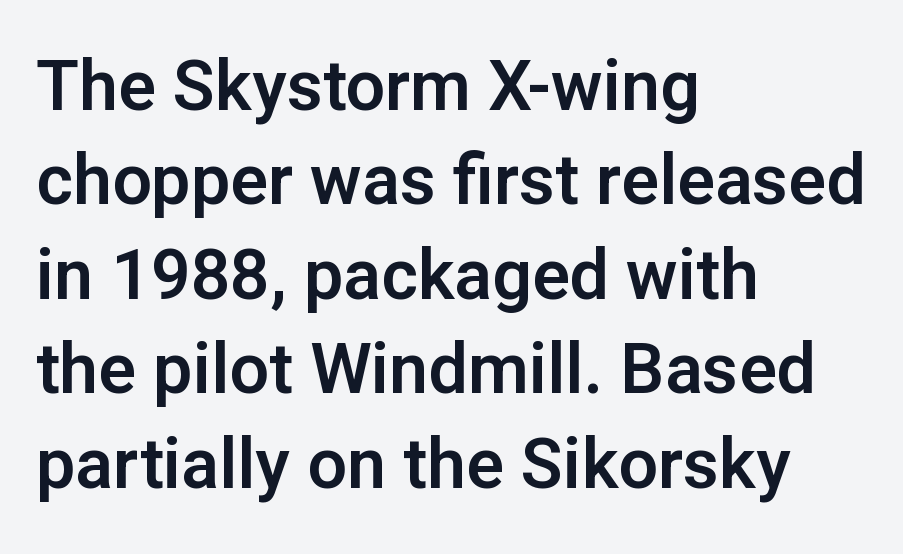
The image shows 70 px sans-serif type, upright; set left-aligned, normal line spacing (1.35x), normal letter spacing, not underlined; low stroke contrast and a medium x-height.
